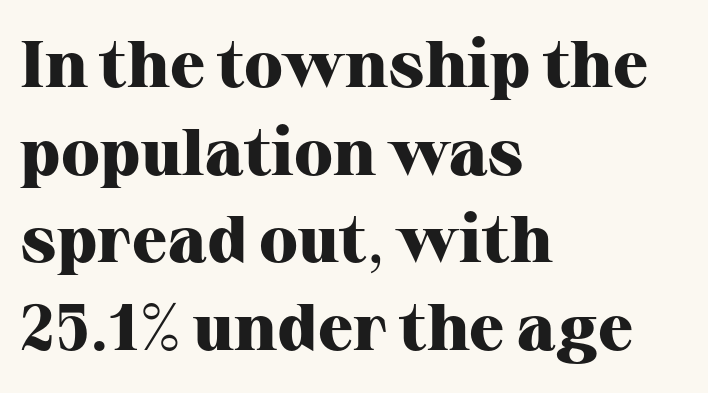
{"serif": "yes", "italic": "no", "bold": "yes", "weight": "heavy", "width": "normal", "stroke_contrast": "high", "x_height": "medium", "monospaced": "no", "underline": "no", "align": "left", "line_spacing": "normal", "line_spacing_ratio": 1.35, "letter_spacing": "normal", "letter_spacing_em": 0.0, "glyph_px": 65}
